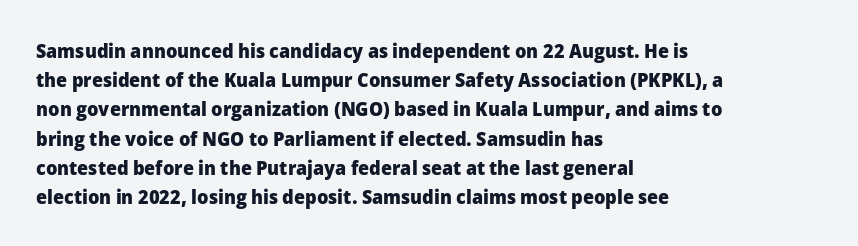
The image shows 20 px bold type, upright; set left-aligned, normal line spacing (1.46x), normal letter spacing, not underlined.
